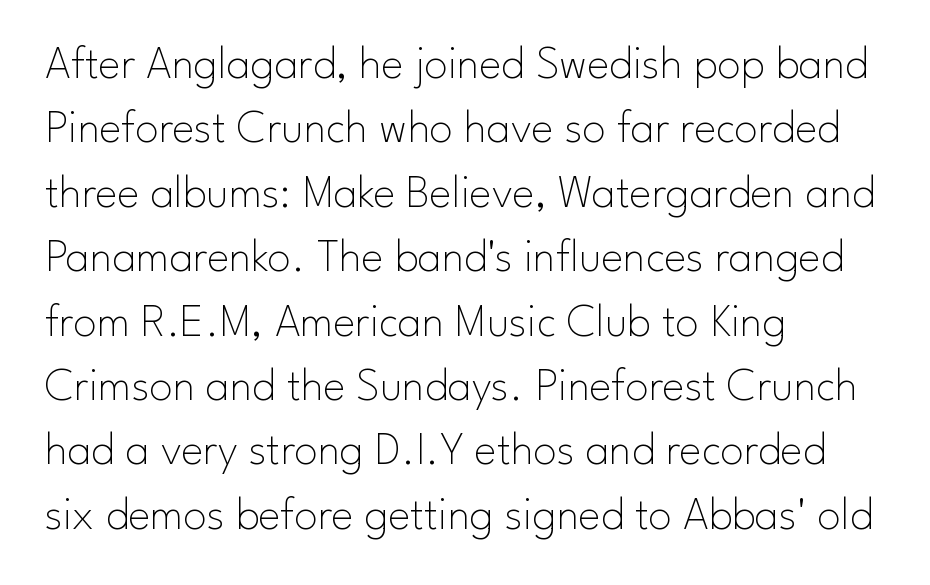
The image shows 47 px thin sans-serif type, upright; set left-aligned, normal line spacing (1.37x), normal letter spacing, not underlined; low stroke contrast and a small x-height.
